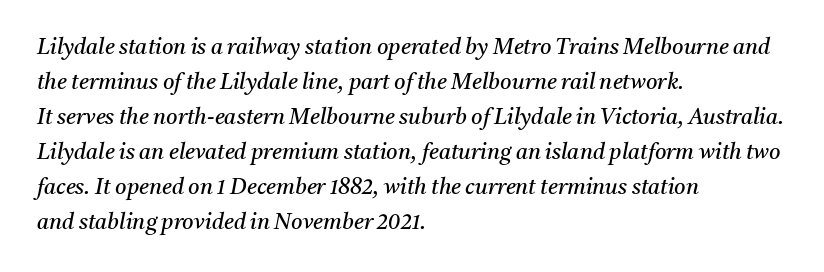
The image shows 22 px text type, italic (leaning right); set left-aligned, normal line spacing (1.59x), normal letter spacing, not underlined.
